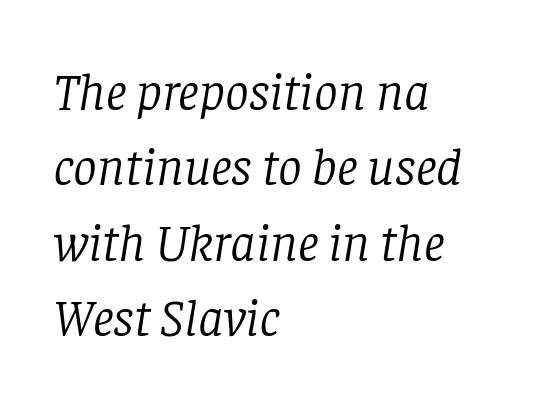
Is this a heavy cut? Hardly; it is regular or lighter. Left-aligned paragraph, ragged on the right. Whoever set this chose a conventional vertical rhythm. The letters sit at their default tracking, neither squeezed nor spread. The face used here is proportionally spaced, like ordinary book or web type.
